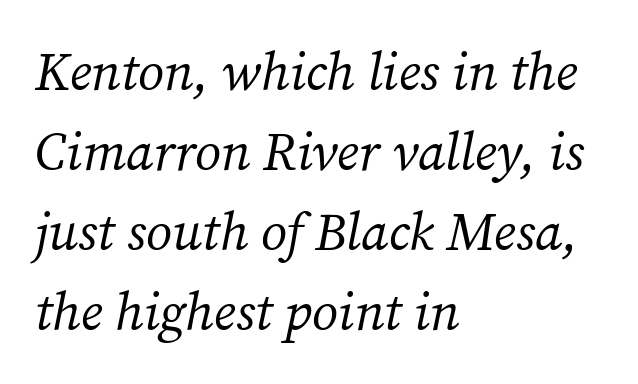
Q: Is the text bold? A: No.
Q: Is the text italic (slanted)? A: Yes, it leans right by about 12 degrees.
Q: Is the typeface a serif or a sans-serif typeface? A: Serif.
Q: Is the text underlined? A: No.
Q: How is the paragraph aligned? A: Left-aligned.
Q: Is the spacing between letters normal or unusually wide? A: Normal.
Q: Is the spacing between lines tight, normal or loose? A: Normal.
Q: Width (condensed, normal, or wide)? A: Normal.
Q: Stroke contrast? A: Medium.
Q: x-height? A: Medium.
Q: Monospaced? A: No.
